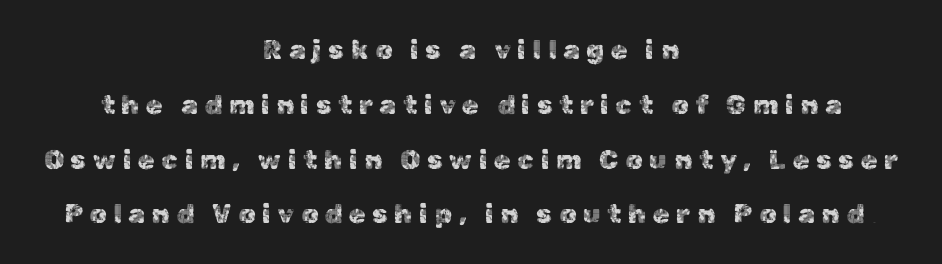
Just letters on the line, the space beneath them empty. These lines were composed using upright roman letters. Glyph-to-glyph distance is far greater than everyday printed text. How would I describe the line gaps? Wide and relaxed. Alignment: centered.
